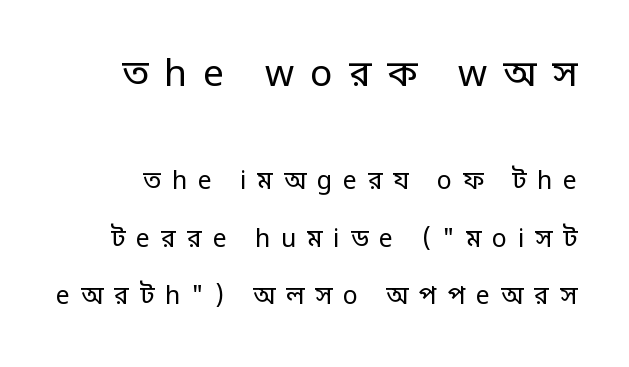
Is there much room between lines? Yes — plenty of vertical air separates them. What kind of face is this? One without serifs — a sans. Is this a heavy cut? Hardly; it is regular or lighter. Do the characters align in a grid? No, the font is proportional. Scale decreases going downward across the two blocks.
